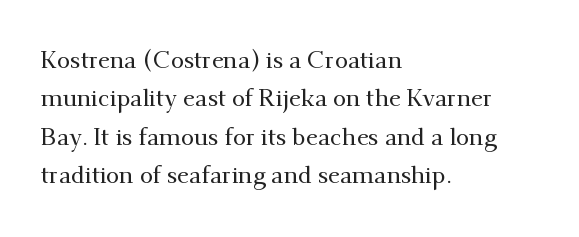
How would I describe the line gaps? Plain and ordinary. Teacher's note: observe the even left margin — that is flush-left alignment. Decoration check: the copy has no underline. Characters follow at the spacing the type designer built in. Is there any slant? The stems are plumb.
